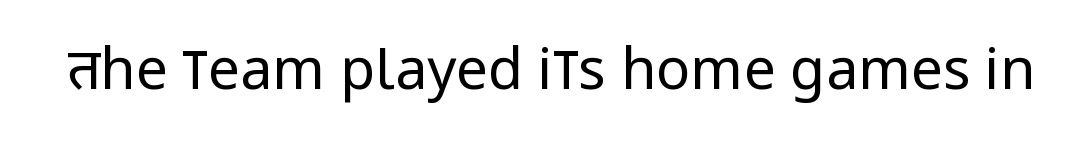
The typeface has the unassuming heft of standard copy or less. Check where the strokes stop: nothing finishes them off — pure sans. Plain, unruled lines of type. Note the varied advance widths — an 'i' is clearly narrower than an 'm'.
